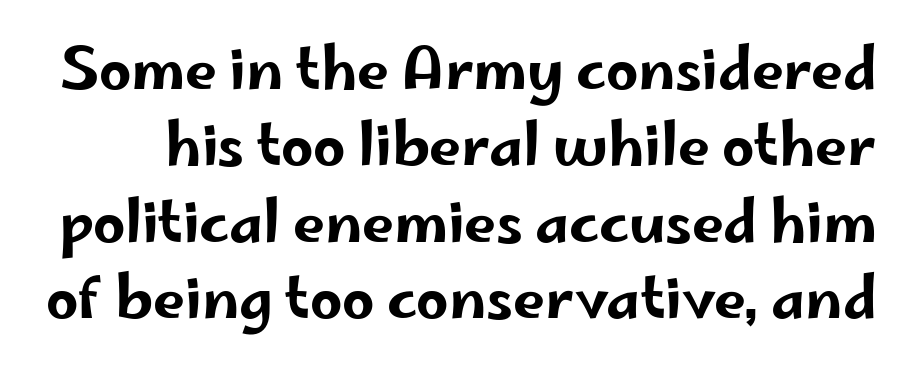
Is this a sans? Yes — the strokes have no serifs. Vertical strokes here are truly vertical. One glance says typical: line gaps are just what's usual. Tracking value appears to be zero — textbook default spacing.
